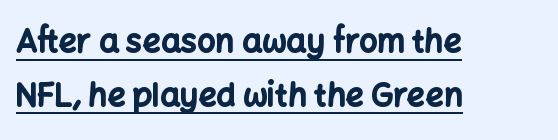
Q: Is the text bold? A: Yes.
Q: Is the text italic (slanted)? A: No, it is upright.
Q: Is the typeface a serif or a sans-serif typeface? A: Sans-serif.
Q: Is the text underlined? A: Yes.
Q: How is the paragraph aligned? A: Left-aligned.
Q: Is the spacing between letters normal or unusually wide? A: Normal.
Q: Is the spacing between lines tight, normal or loose? A: Normal.
Q: Width (condensed, normal, or wide)? A: Normal.
Q: Stroke contrast? A: Low.
Q: x-height? A: Medium.
Q: Monospaced? A: No.
